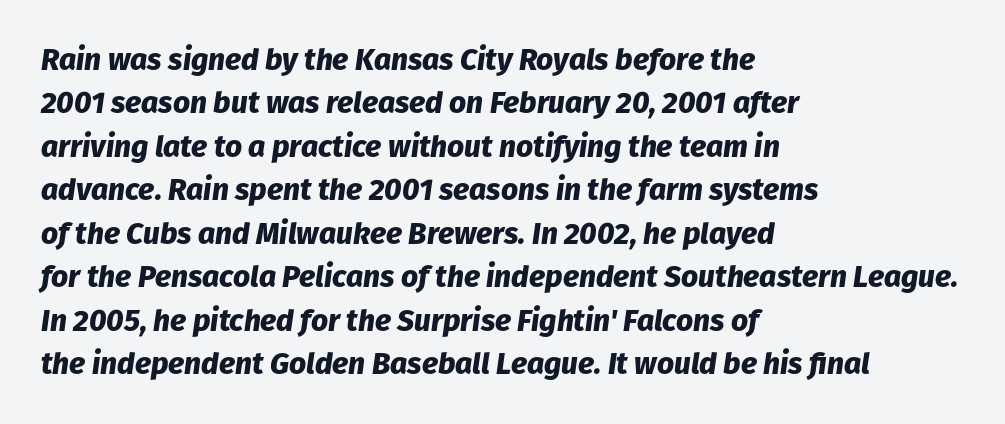
The image shows 30 px heavy type, italic (leaning right); set left-aligned, normal line spacing (1.45x), normal letter spacing, not underlined; low stroke contrast and a medium x-height.
